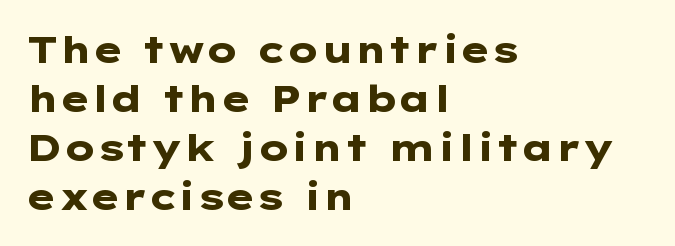
Q: Is the text bold? A: Yes.
Q: Is the text italic (slanted)? A: No, it is upright.
Q: Is the typeface a serif or a sans-serif typeface? A: Sans-serif.
Q: Is the text underlined? A: No.
Q: How is the paragraph aligned? A: Left-aligned.
Q: Is the spacing between letters normal or unusually wide? A: Normal.
Q: Is the spacing between lines tight, normal or loose? A: Normal.
Q: Width (condensed, normal, or wide)? A: Wide.
Q: Stroke contrast? A: Low.
Q: x-height? A: Medium.
